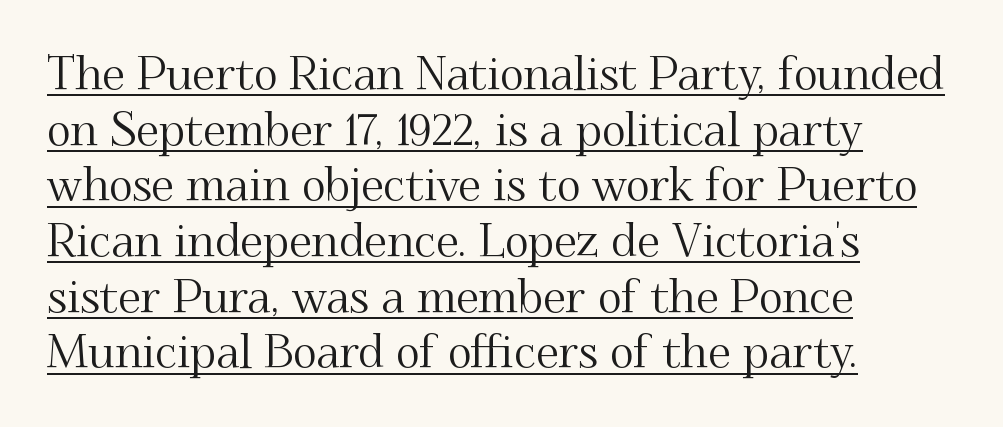
{"serif": "yes", "italic": "no", "width": "normal", "stroke_contrast": "medium", "x_height": "small", "monospaced": "no", "underline": "yes", "align": "left", "line_spacing_ratio": 1.21, "letter_spacing": "normal", "letter_spacing_em": 0.0, "glyph_px": 46}
